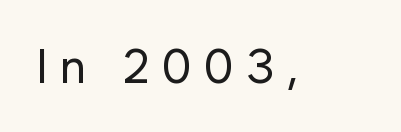
{"serif": "no", "italic": "no", "bold": "no", "weight": "regular", "width": "normal", "stroke_contrast": "low", "x_height": "medium", "monospaced": "no", "underline": "no", "letter_spacing": "wide", "letter_spacing_em": 0.25, "glyph_px": 48}
